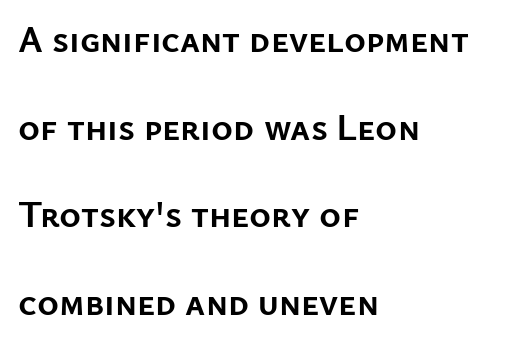
Summary of vertical rhythm: relaxed, with wide interline spacing. You can tell it's not italic because the verticals are truly vertical. This sample uses a sans-serif face. Compared with a centered layout, this one pins lines to the left instead.
